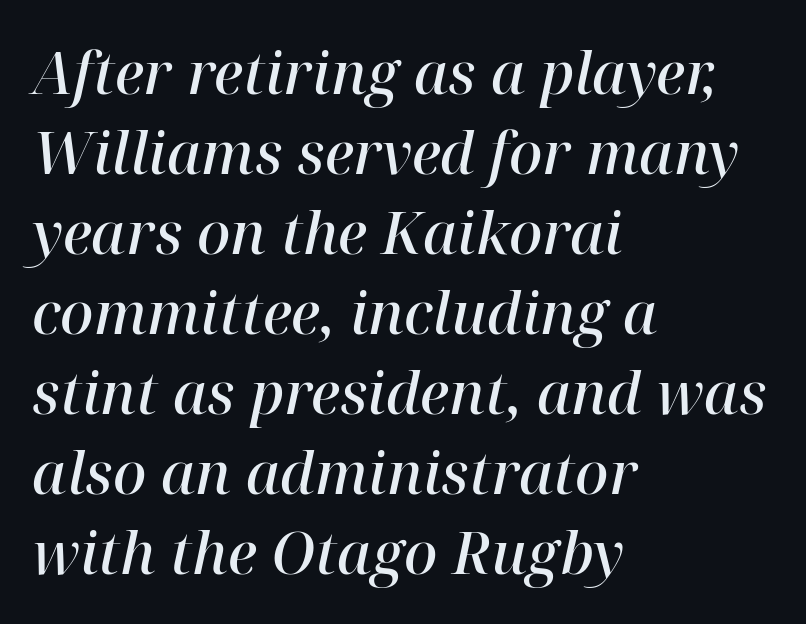
The image shows 58 px semibold serif type, italic (leaning right); set left-aligned, normal line spacing (1.38x), normal letter spacing, not underlined; high stroke contrast and a medium x-height.
